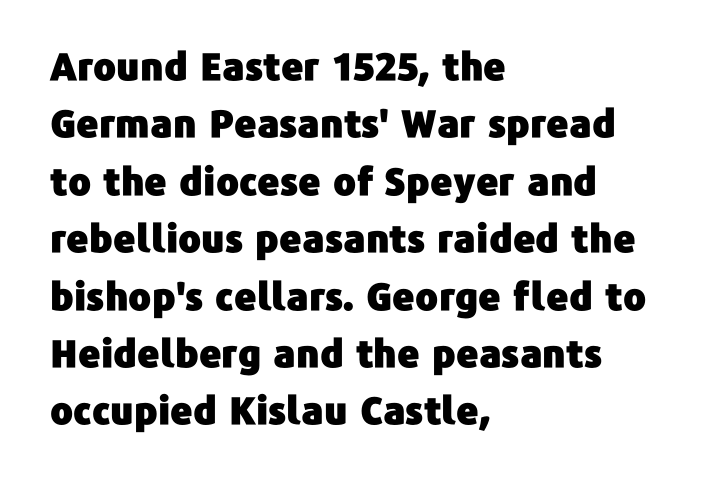
Q: Is the text italic (slanted)? A: No, it is upright.
Q: Is the typeface a serif or a sans-serif typeface? A: Sans-serif.
Q: Is the text underlined? A: No.
Q: How is the paragraph aligned? A: Left-aligned.
Q: Is the spacing between letters normal or unusually wide? A: Normal.
Q: Is the spacing between lines tight, normal or loose? A: Normal.
Q: Width (condensed, normal, or wide)? A: Normal.
Q: Stroke contrast? A: Low.
Q: x-height? A: Medium.
Q: Monospaced? A: No.
